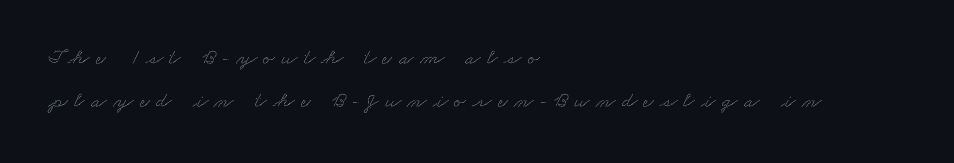
Q: Is the text underlined? A: No.
Q: How is the paragraph aligned? A: Left-aligned.
Q: Is the spacing between letters normal or unusually wide? A: Unusually wide.
Q: Is the spacing between lines tight, normal or loose? A: Loose.
